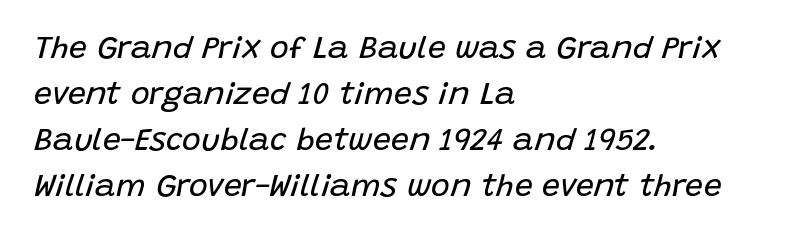
The image shows 32 px regular-weight type, italic (leaning right); set left-aligned, normal line spacing (1.44x), normal letter spacing, not underlined; low stroke contrast and a large x-height.
